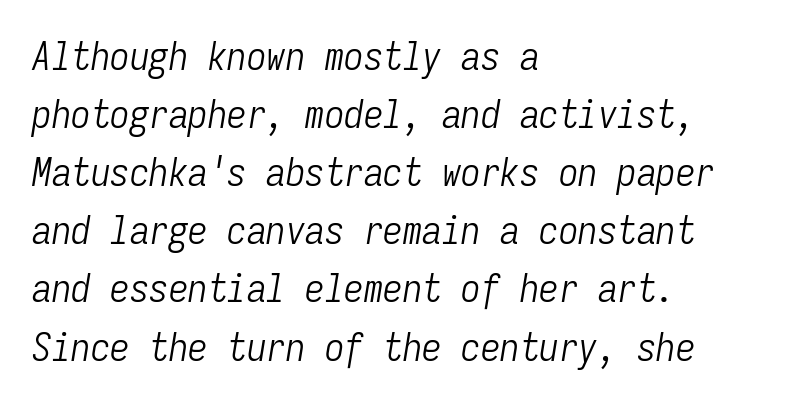
The words here are not underlined. Here the glyphs are tracked normally, forming tight word shapes. The lines in this sample share a left origin and differ only in where they stop. Think of a typewriter: that constant character pitch is what you see here. The specimen reads as italic at a glance.
